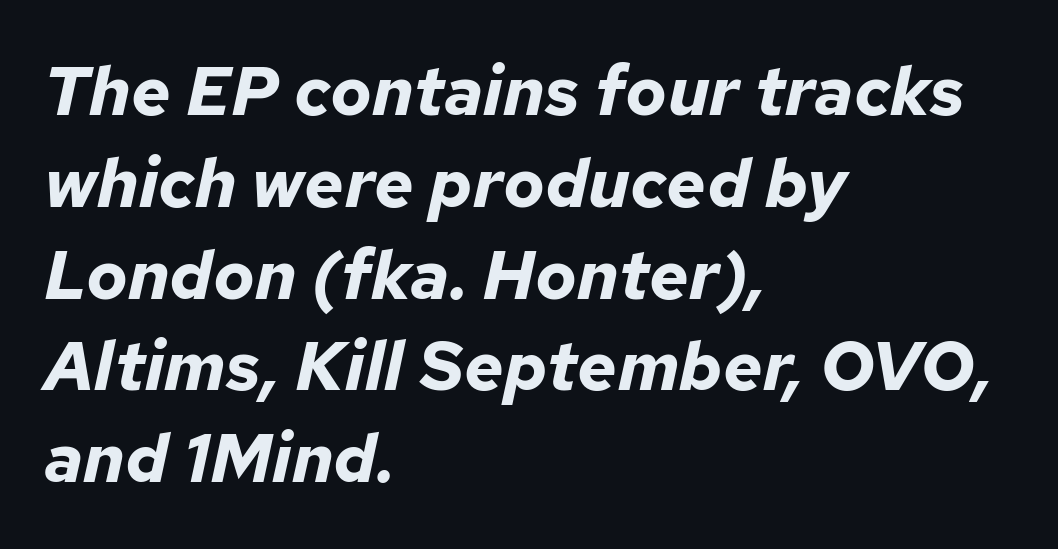
{"italic": "yes", "lean": "right", "slant_degrees": 12, "bold": "yes", "weight": "bold", "width": "normal", "stroke_contrast": "low", "x_height": "medium", "monospaced": "no", "underline": "no", "align": "left", "line_spacing": "normal", "line_spacing_ratio": 1.33, "letter_spacing": "normal", "letter_spacing_em": 0.0, "glyph_px": 69}
